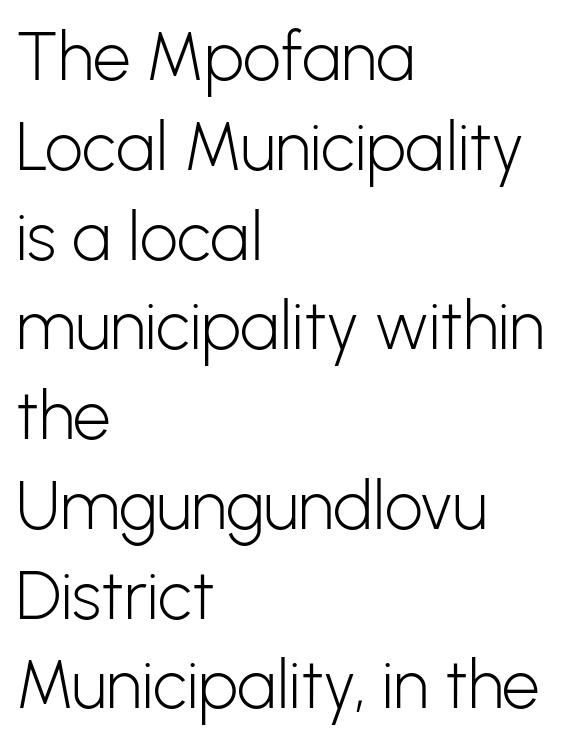
The cut favours lightness, reaching ordinary text weight at its darkest. When letters stand straight like this, we call the style roman or upright. Here the glyphs are tracked normally, forming tight word shapes. Note: no serifs on the glyphs. Compared with typical paragraphs, the rows here are spaced about the same.
